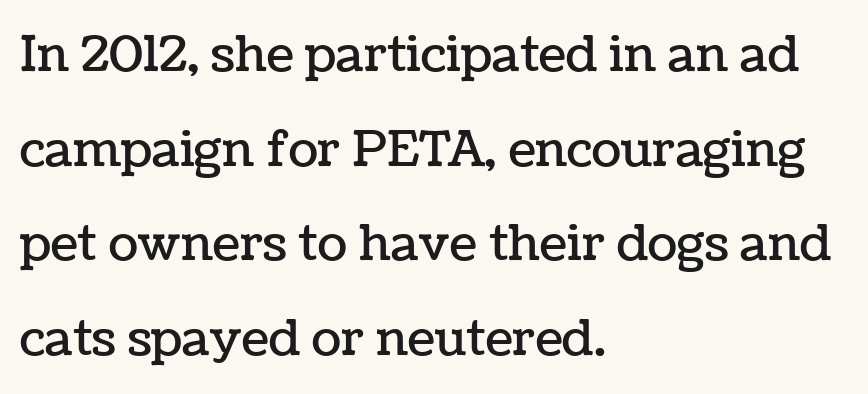
{"italic": "no", "width": "normal", "stroke_contrast": "low", "x_height": "medium", "monospaced": "no", "underline": "no", "align": "left", "line_spacing": "loose", "line_spacing_ratio": 1.93, "letter_spacing": "normal", "letter_spacing_em": 0.0, "glyph_px": 49}
